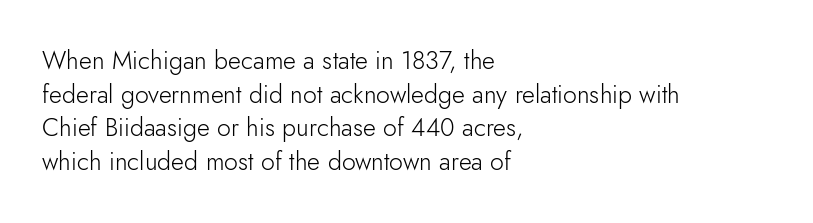
The image shows 25 px text type, upright; set left-aligned, normal line spacing (1.35x), normal letter spacing, not underlined.
